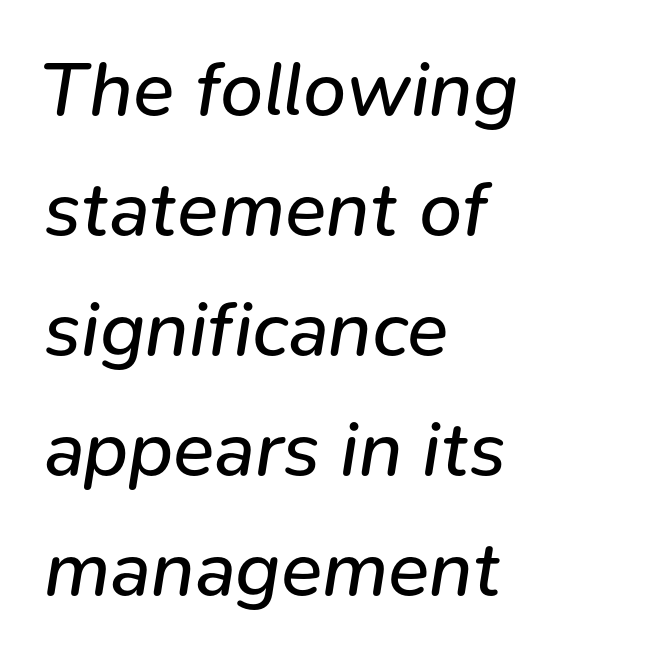
The image shows 77 px regular-weight type, italic (leaning right); set left-aligned, normal line spacing (1.56x), normal letter spacing, not underlined; low stroke contrast and a medium x-height.
